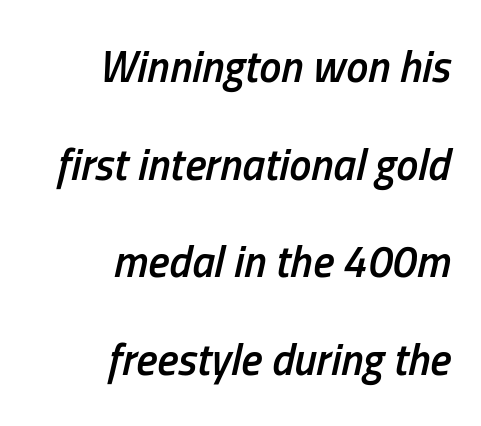
The image shows 44 px semibold, condensed type, italic (leaning right); set right-aligned, loose line spacing (2.22x), normal letter spacing, not underlined; low stroke contrast and a medium x-height.
